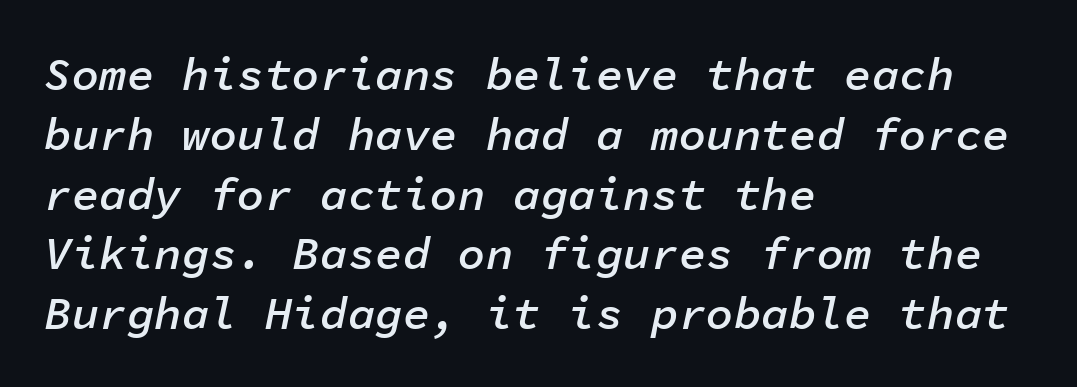
Q: Is the text bold? A: Semi-bold.
Q: Is the text italic (slanted)? A: Yes, it leans right by about 11 degrees.
Q: Is the text underlined? A: No.
Q: How is the paragraph aligned? A: Left-aligned.
Q: Is the spacing between letters normal or unusually wide? A: Normal.
Q: Is the spacing between lines tight, normal or loose? A: Normal.
Q: Width (condensed, normal, or wide)? A: Normal.
Q: Stroke contrast? A: Low.
Q: x-height? A: Medium.
Q: Monospaced? A: Yes.
